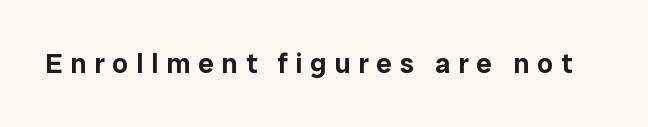
Students, note that the glyphs here are deliberately spaced far apart. Is this a fixed-width face? No — the glyphs have proportional, varying widths. Posture: upright roman. Nothing sits at the stroke ends, so this counts as sans-serif.
